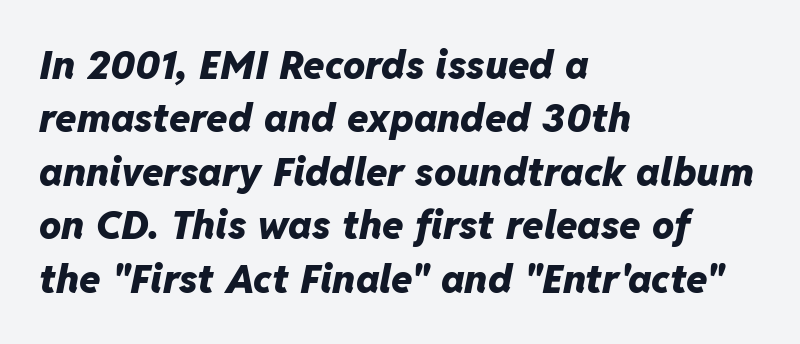
The image shows 39 px heavy type, italic (leaning right); set left-aligned, normal line spacing (1.37x), normal letter spacing, not underlined; low stroke contrast and a medium x-height.
